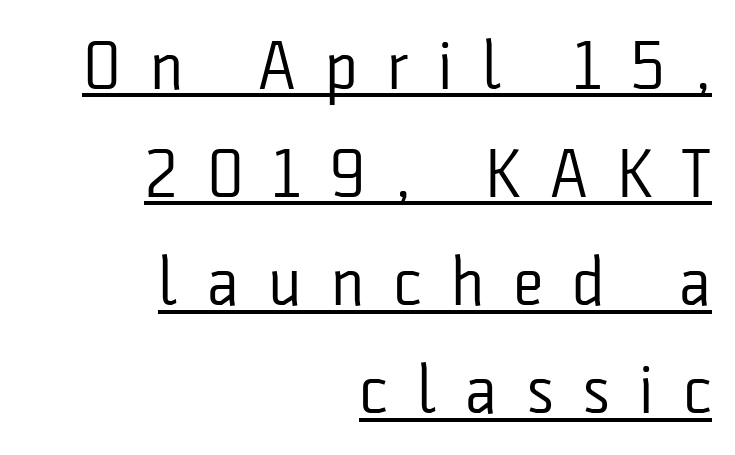
The image shows 68 px regular-weight, condensed sans-serif type, upright; set right-aligned, normal line spacing (1.59x), unusually wide letter spacing (+0.43 em), underlined; low stroke contrast and a medium x-height.
